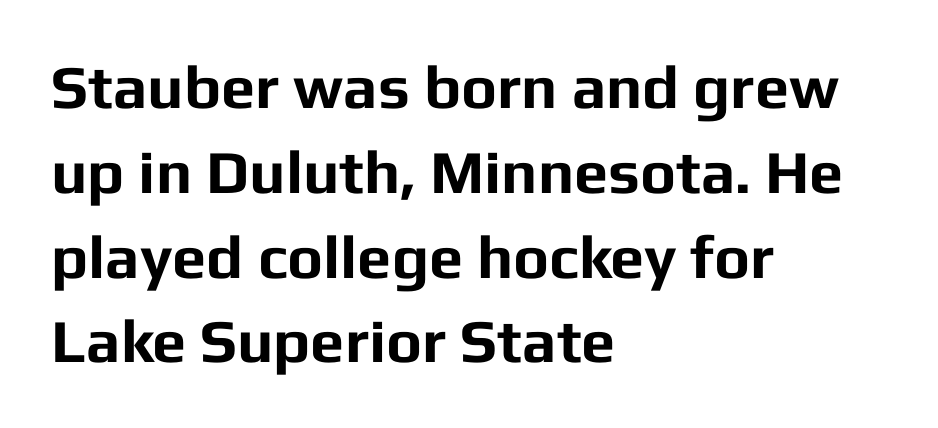
{"serif": "no", "italic": "no", "bold": "yes", "weight": "bold", "width": "normal", "stroke_contrast": "low", "x_height": "medium", "monospaced": "no", "underline": "no", "align": "left", "line_spacing": "normal", "line_spacing_ratio": 1.39, "letter_spacing": "normal", "letter_spacing_em": 0.0, "glyph_px": 61}
